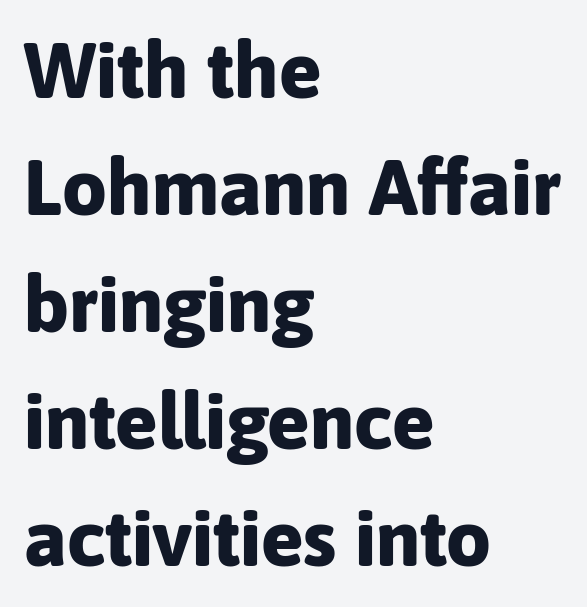
The image shows 79 px bold sans-serif type, upright; set left-aligned, normal line spacing (1.48x), normal letter spacing, not underlined; low stroke contrast and a medium x-height.
